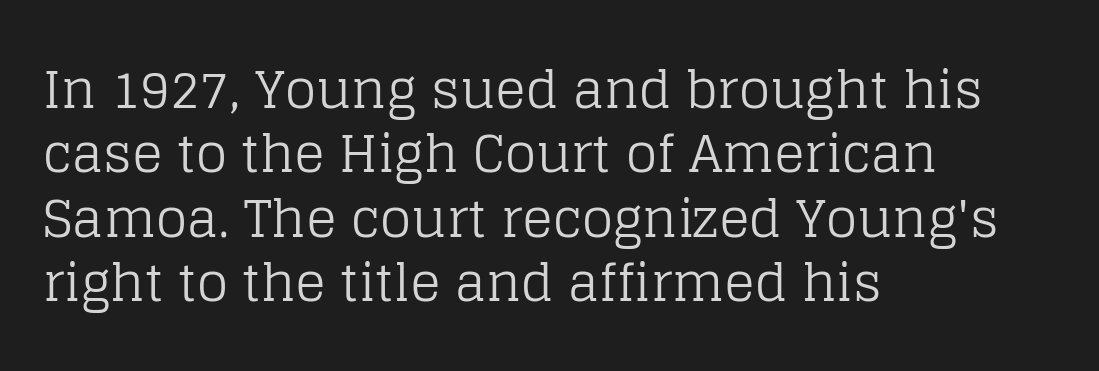
The image shows 51 px regular-weight serif type, upright; set left-aligned, normal line spacing (1.26x), normal letter spacing, not underlined; low stroke contrast and a large x-height.
